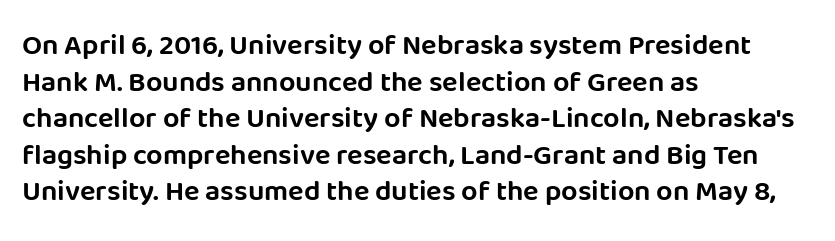
Interline gaps are of average width in this sample. Are there feet on the stems? There aren't — it's a sans. Anything drawn beneath the words? Only blank space. Line beginnings align vertically; line endings do not. In terms of posture, this sample is upright. Is the letter spacing exaggerated? No — it looks like the ordinary default.
